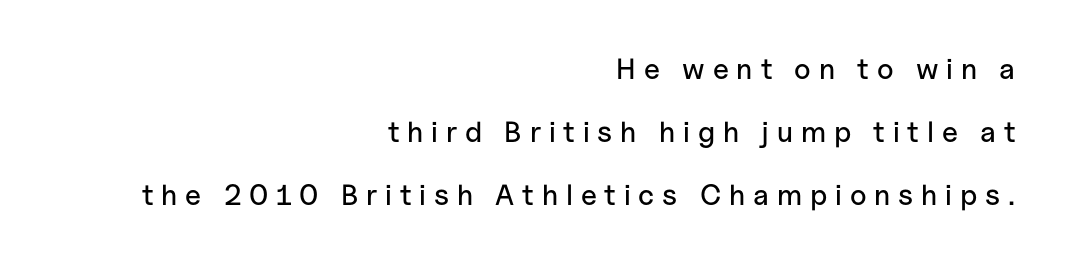
Q: Is the text italic (slanted)? A: No, it is upright.
Q: Is the typeface a serif or a sans-serif typeface? A: Sans-serif.
Q: Is the text underlined? A: No.
Q: How is the paragraph aligned? A: Right-aligned.
Q: Is the spacing between letters normal or unusually wide? A: Unusually wide.
Q: Is the spacing between lines tight, normal or loose? A: Loose.
Q: Width (condensed, normal, or wide)? A: Normal.
Q: Stroke contrast? A: Low.
Q: x-height? A: Medium.
Q: Monospaced? A: No.
